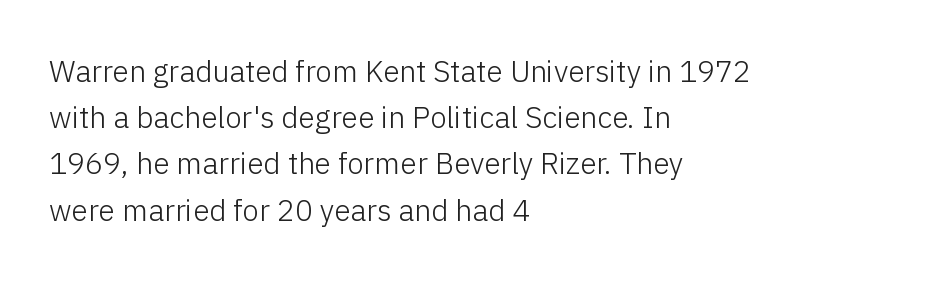
The image shows 30 px light sans-serif type, upright; set left-aligned, normal line spacing (1.54x), normal letter spacing, not underlined; low stroke contrast and a medium x-height.
